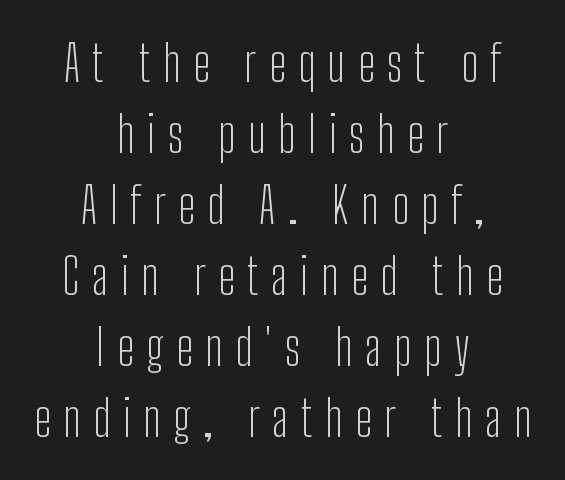
Q: Is the text bold? A: No.
Q: Is the text italic (slanted)? A: No, it is upright.
Q: Is the typeface a serif or a sans-serif typeface? A: Sans-serif.
Q: Is the text underlined? A: No.
Q: How is the paragraph aligned? A: Centered.
Q: Is the spacing between letters normal or unusually wide? A: Unusually wide.
Q: Is the spacing between lines tight, normal or loose? A: Normal.
Q: Width (condensed, normal, or wide)? A: Condensed.
Q: Stroke contrast? A: Low.
Q: x-height? A: Medium.
Q: Monospaced? A: No.
